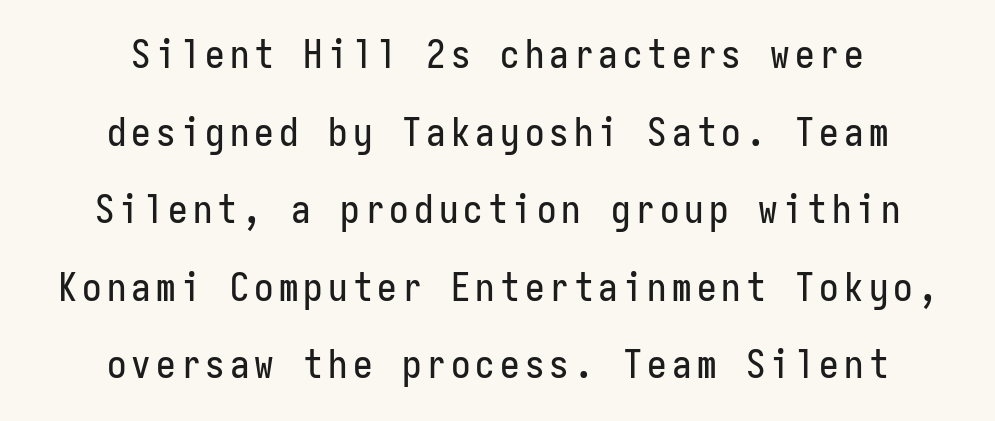
The image shows 39 px condensed sans-serif type, upright, monospaced; set centered, loose line spacing (1.99x), not underlined; low stroke contrast and a medium x-height.
